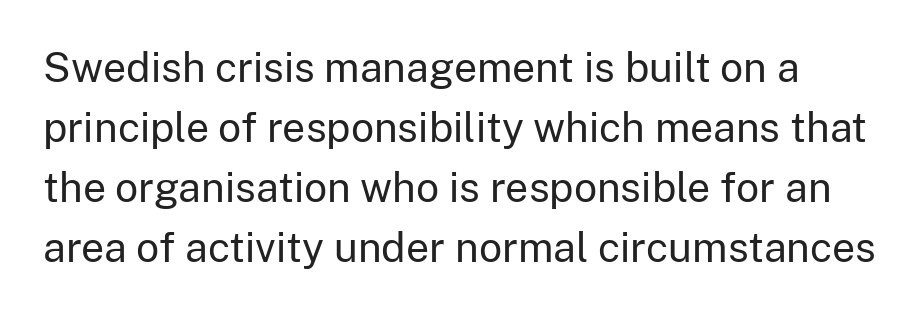
{"serif": "no", "italic": "no", "bold": "no", "weight": "regular", "width": "normal", "stroke_contrast": "low", "x_height": "medium", "monospaced": "no", "underline": "no", "line_spacing": "normal", "line_spacing_ratio": 1.46, "letter_spacing": "normal", "letter_spacing_em": 0.0, "glyph_px": 41}
